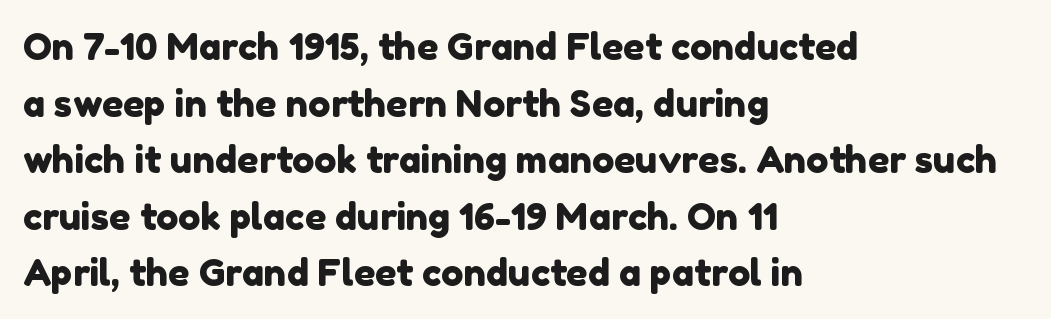
The image shows 37 px sans-serif type; set left-aligned, normal line spacing (1.53x), normal letter spacing, not underlined; low stroke contrast and a medium x-height.
